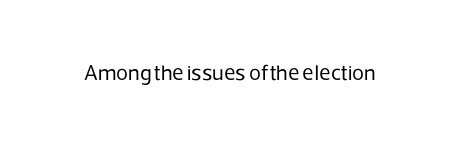
The space directly below the letters is spotless. Quick note: not italic, upright. The line texture is even and compact thanks to regular tracking. These glyphs show unthickened strokes, regular width or finer.
